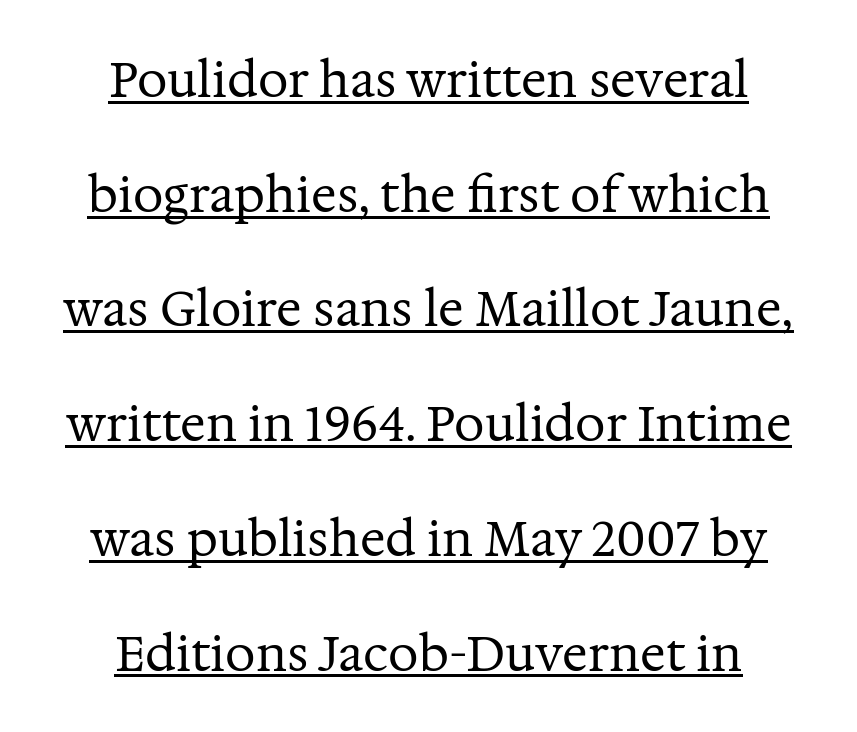
The image shows 48 px regular-weight serif type, upright; set centered, loose line spacing (2.39x), normal letter spacing, underlined; medium stroke contrast and a medium x-height.
